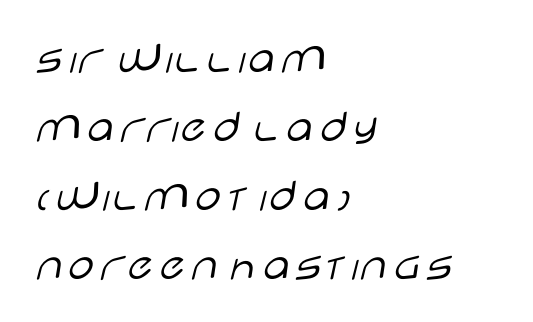
{"serif": "no", "bold": "no", "weight": "light", "width": "wide", "stroke_contrast": "low", "x_height": "large", "monospaced": "no", "underline": "no", "align": "left", "line_spacing": "normal", "line_spacing_ratio": 1.47, "letter_spacing": "normal", "letter_spacing_em": 0.0, "glyph_px": 47}
